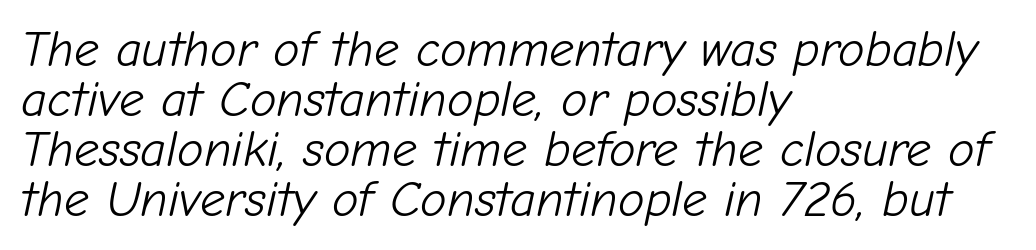
{"italic": "yes", "lean": "right", "slant_degrees": 12, "bold": "no", "weight": "light", "width": "normal", "stroke_contrast": "low", "x_height": "medium", "monospaced": "no", "underline": "no", "align": "left", "line_spacing": "tight", "line_spacing_ratio": 1.0, "letter_spacing": "normal", "letter_spacing_em": 0.0, "glyph_px": 50}
